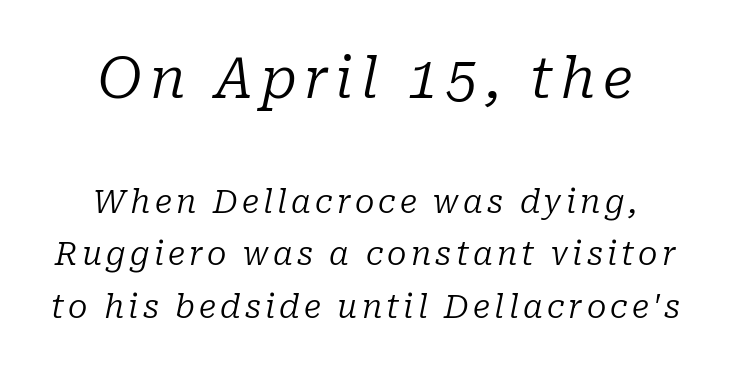
Q: Is the text bold? A: No.
Q: Is the text italic (slanted)? A: Yes, it leans right by about 10 degrees.
Q: Is the typeface a serif or a sans-serif typeface? A: Serif.
Q: Is the text underlined? A: No.
Q: Is the spacing between lines tight, normal or loose? A: Normal.
Q: Which block of text is set in a larger size, the first (top) or the second (bottom)? A: The first (top) one.
Q: Width (condensed, normal, or wide)? A: Normal.
Q: Stroke contrast? A: Low.
Q: x-height? A: Medium.
Q: Monospaced? A: No.
